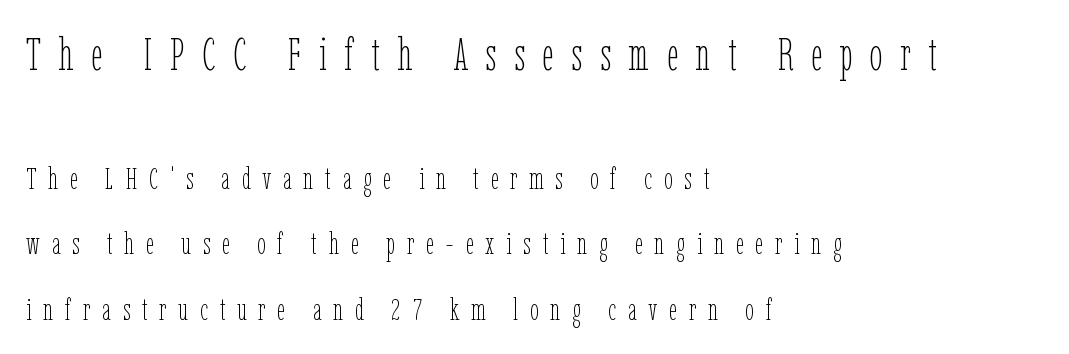
{"italic": "no", "bold": "no", "weight": "thin", "width": "condensed", "stroke_contrast": "low", "x_height": "medium", "monospaced": "no", "underline": "no", "align": "left", "line_spacing": "loose", "line_spacing_ratio": 2.1, "letter_spacing": "wide", "letter_spacing_em": 0.38, "larger_block": "first", "size_ratio": 1.48, "glyph_px": 46}
